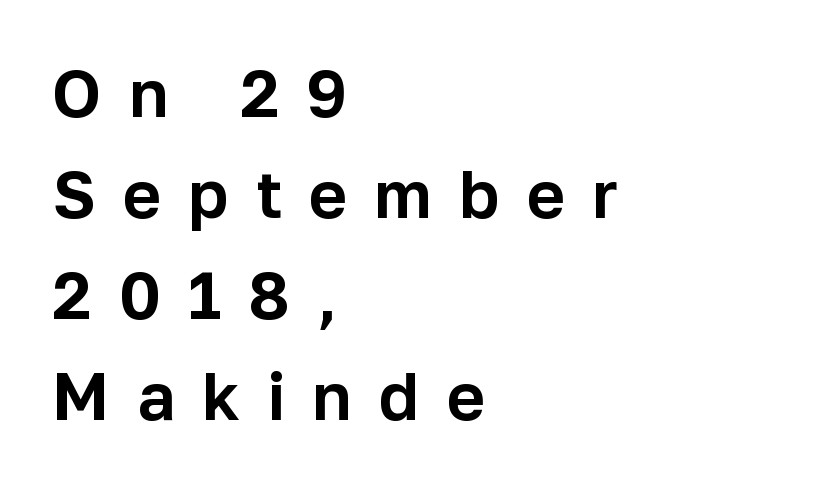
Proportional: the letters do not fall into vertical columns. The zone under the glyphs is completely vacant. The typeface chosen for these lines omits serifs. This sample keeps an unexceptional amount of space between lines. Line beginnings align vertically; line endings do not. Words appear elongated and porous because spacing is wide.
